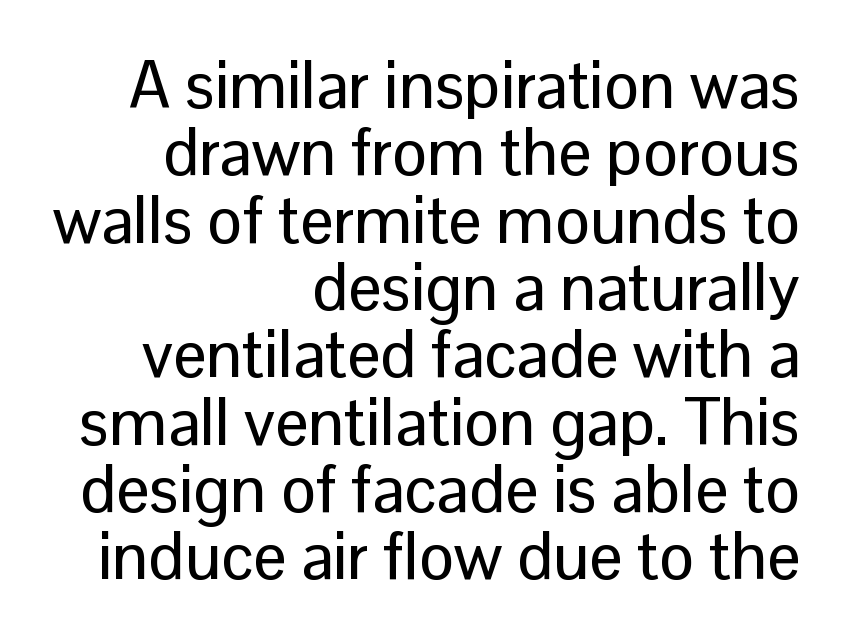
The image shows 66 px sans-serif type, upright; set right-aligned, tight line spacing (1.02x), normal letter spacing, not underlined; low stroke contrast and a medium x-height.
